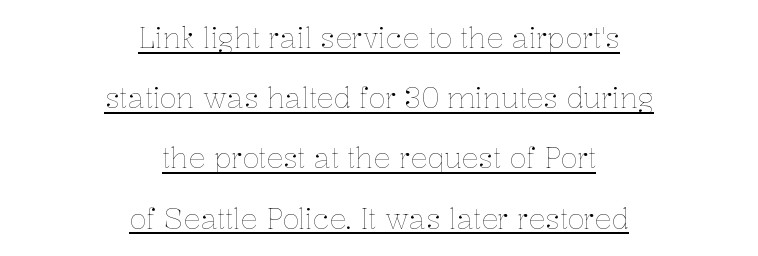
The image shows 28 px thin type, upright; set centered, loose line spacing (2.15x), normal letter spacing, underlined; low stroke contrast and a medium x-height.
